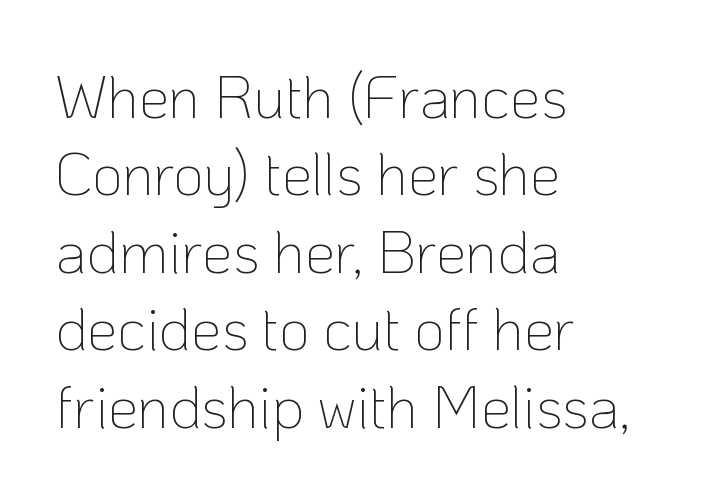
{"serif": "no", "italic": "no", "bold": "no", "weight": "thin", "width": "normal", "stroke_contrast": "low", "x_height": "medium", "monospaced": "no", "underline": "no", "align": "left", "line_spacing": "normal", "line_spacing_ratio": 1.29, "letter_spacing": "normal", "letter_spacing_em": 0.0, "glyph_px": 60}
